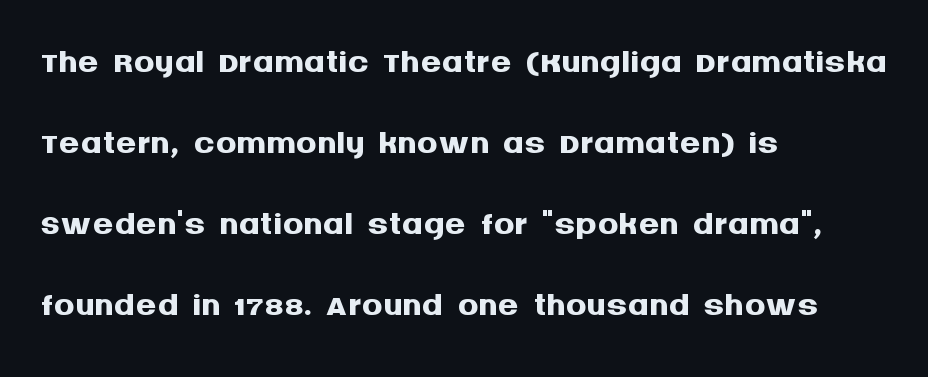
Characters remain perfectly vertical along every line. Is there much room between lines? A standard amount, neither cramped nor airy. Letter spacing: default. Typeset ragged right — the left edge is the straight one. Varying glyph widths throughout — classic text-font behaviour.
